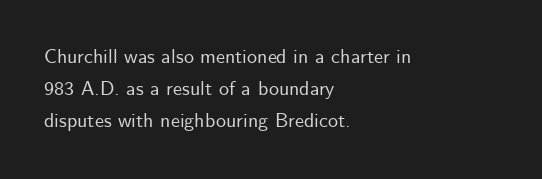
Posture: straight, roman, zero tilt. The ragged edge is on the right, which tells us the setting is flush left. The words here are not underlined. Inter-character spacing is left at the font's built-in metrics. What's the leading like? Ordinary, nothing unusual.
